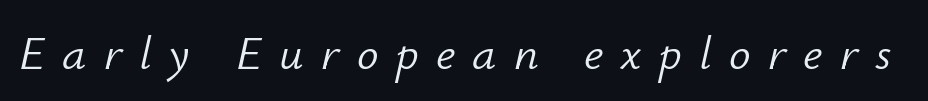
The strokes carry an ordinary text weight at most. Substantial extra tracking has been applied to these lines. An italicized treatment has been applied to the whole sample. Nobody drew a line under any word here. Do the characters align in a grid? No, the font is proportional.
